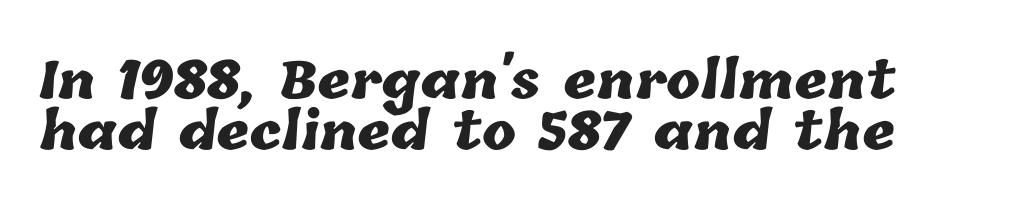
The image shows 51 px heavy type; set tight line spacing (1.0x), normal letter spacing, not underlined; low stroke contrast and a medium x-height.
